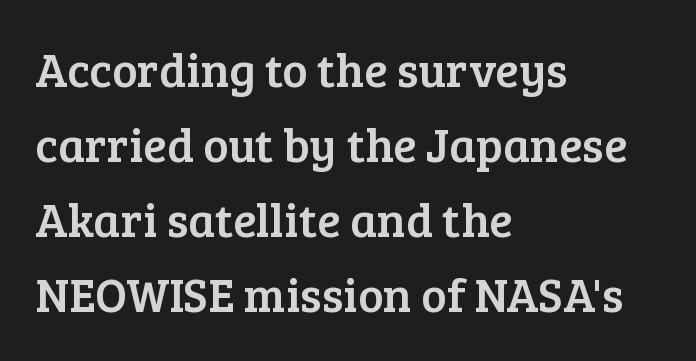
Reading down the column, the eye jumps a familiar distance to each next line. Has an underline been added? It has not. The rendering uses natural spacing where letterforms have individual widths. The setting favours the left margin, as ordinary paragraphs usually do.
